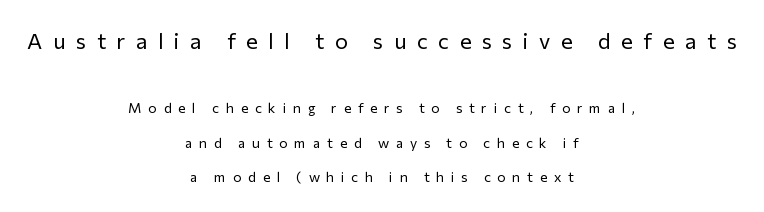
The image shows 22 px text type, upright; set centered, loose line spacing (2.47x), unusually wide letter spacing (+0.48 em), not underlined; the first (top) block is 1.57x larger.
